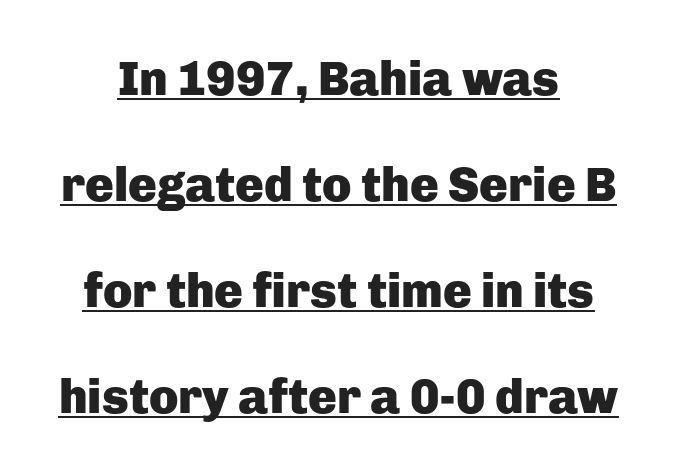
The image shows 48 px heavy sans-serif type, upright; set centered, loose line spacing (2.21x), normal letter spacing, underlined; low stroke contrast and a medium x-height.
